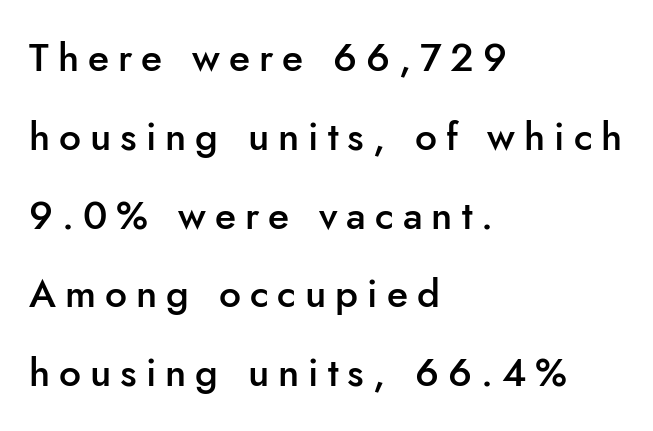
{"serif": "no", "italic": "no", "bold": "semi", "weight": "semibold", "width": "normal", "stroke_contrast": "low", "x_height": "small", "monospaced": "no", "underline": "no", "align": "left", "line_spacing": "loose", "line_spacing_ratio": 2.02, "letter_spacing": "wide", "letter_spacing_em": 0.23, "glyph_px": 39}
